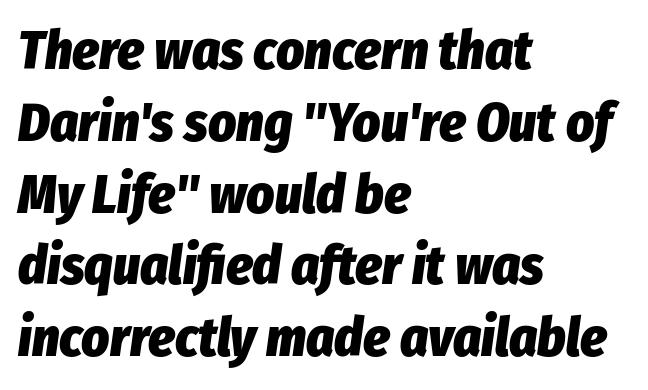
Q: Is the text bold? A: Yes.
Q: Is the text italic (slanted)? A: Yes, it leans right by about 8 degrees.
Q: Is the text underlined? A: No.
Q: How is the paragraph aligned? A: Left-aligned.
Q: Is the spacing between letters normal or unusually wide? A: Normal.
Q: Is the spacing between lines tight, normal or loose? A: Normal.
Q: Width (condensed, normal, or wide)? A: Condensed.
Q: Stroke contrast? A: Low.
Q: x-height? A: Medium.
Q: Monospaced? A: No.
